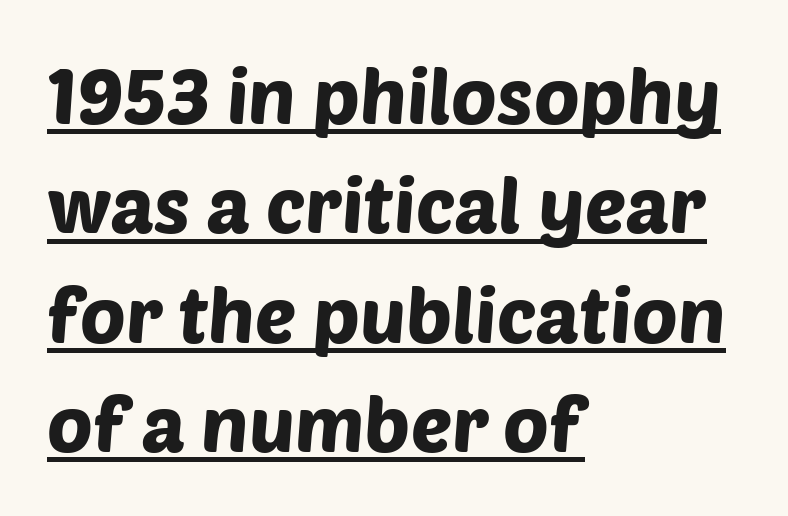
Q: Is the typeface a serif or a sans-serif typeface? A: Sans-serif.
Q: Is the text underlined? A: Yes.
Q: How is the paragraph aligned? A: Left-aligned.
Q: Is the spacing between letters normal or unusually wide? A: Normal.
Q: Is the spacing between lines tight, normal or loose? A: Normal.
Q: Width (condensed, normal, or wide)? A: Normal.
Q: Stroke contrast? A: Low.
Q: x-height? A: Large.
Q: Monospaced? A: No.
